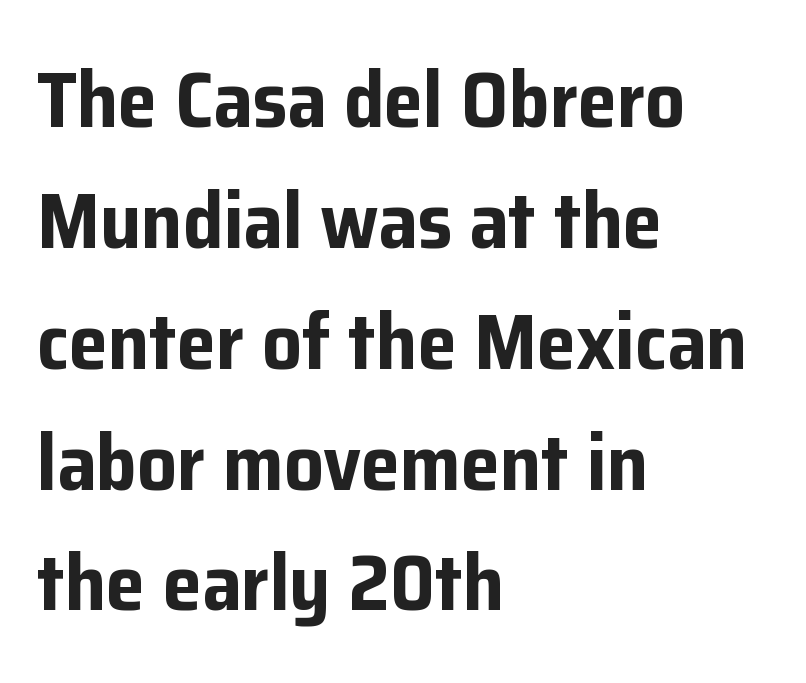
{"serif": "no", "italic": "no", "bold": "yes", "weight": "bold", "width": "normal", "stroke_contrast": "low", "x_height": "medium", "monospaced": "no", "underline": "no", "align": "left", "line_spacing": "normal", "line_spacing_ratio": 1.53, "letter_spacing": "normal", "letter_spacing_em": 0.0, "glyph_px": 79}
